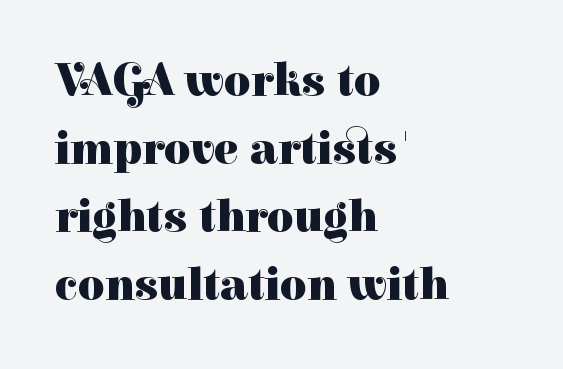
{"serif": "yes", "italic": "no", "bold": "yes", "weight": "heavy", "width": "normal", "stroke_contrast": "high", "x_height": "medium", "monospaced": "no", "underline": "no", "align": "left", "line_spacing": "normal", "line_spacing_ratio": 1.48, "letter_spacing": "normal", "letter_spacing_em": 0.0, "glyph_px": 46}
